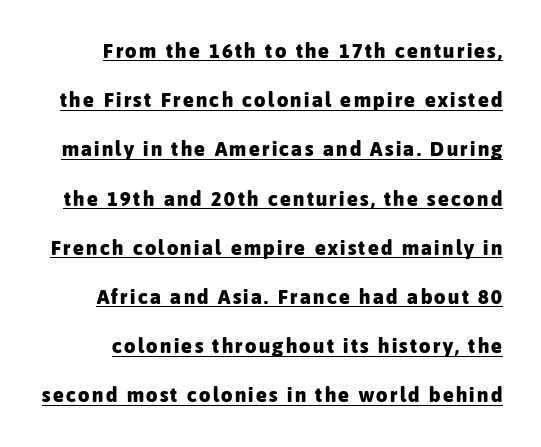
Students, observe: this is what heavily led, spacious text looks like. How heavy is the stroke? Heavy — this is a bold. The lettering holds an erect, upright posture throughout. Has an underline been added? It has.
